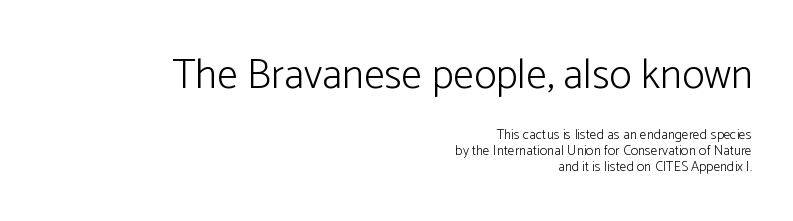
The image shows 42 px light sans-serif type, upright; set right-aligned, tight line spacing (1.15x), normal letter spacing, not underlined; the first (top) block is 3.0x larger; low stroke contrast and a medium x-height.
